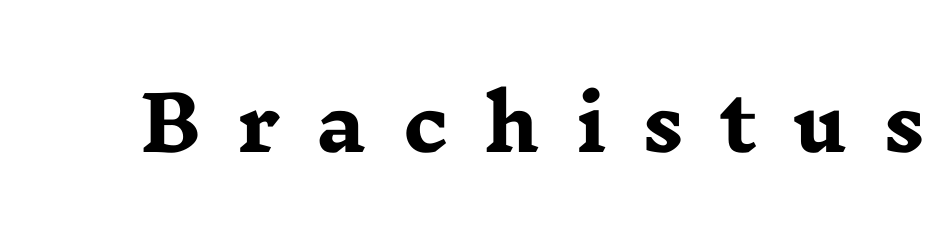
{"serif": "yes", "italic": "no", "bold": "yes", "weight": "heavy", "width": "wide", "stroke_contrast": "low", "x_height": "medium", "monospaced": "no", "underline": "no", "letter_spacing": "wide", "letter_spacing_em": 0.48, "glyph_px": 75}
